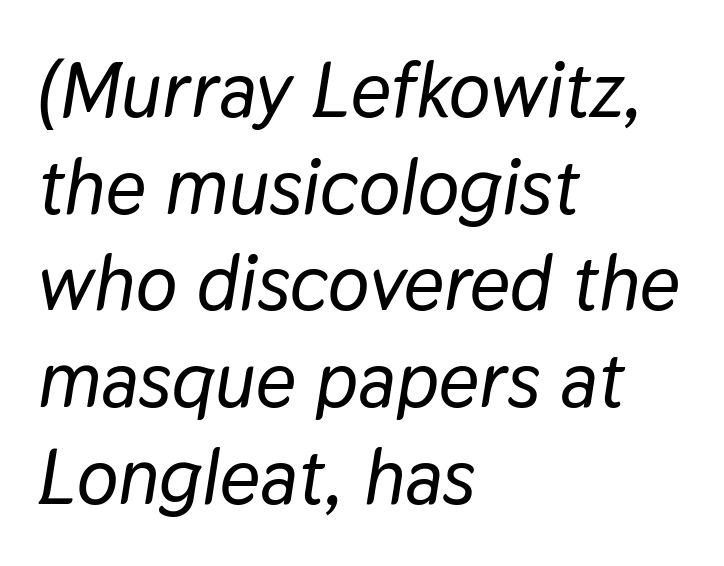
A typesetter would call this proportional, since set widths differ per character. Plain, unruled lines of type. In terms of letterspacing, this is plain default setting. Tall strokes in this sample are angled rather than plumb. The paragraph has a hard left edge and a soft right edge.
